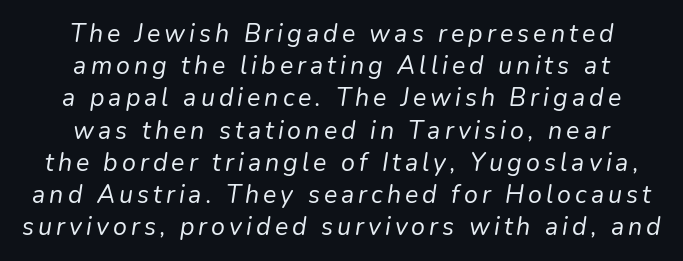
The image shows 25 px text type, italic (leaning right); set centered, normal line spacing (1.29x), not underlined.
